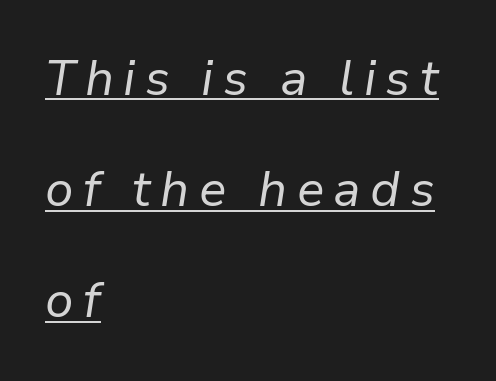
The image shows 49 px regular-weight type, italic (leaning right); set left-aligned, loose line spacing (2.27x), underlined; low stroke contrast and a medium x-height.
